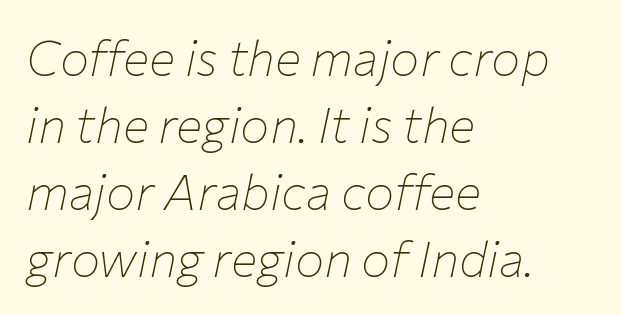
Q: Is the text bold? A: No.
Q: Is the text italic (slanted)? A: Yes, it leans right by about 12 degrees.
Q: Is the text underlined? A: No.
Q: How is the paragraph aligned? A: Left-aligned.
Q: Is the spacing between letters normal or unusually wide? A: Normal.
Q: Is the spacing between lines tight, normal or loose? A: Normal.
Q: Width (condensed, normal, or wide)? A: Normal.
Q: Stroke contrast? A: Low.
Q: x-height? A: Medium.
Q: Monospaced? A: No.
